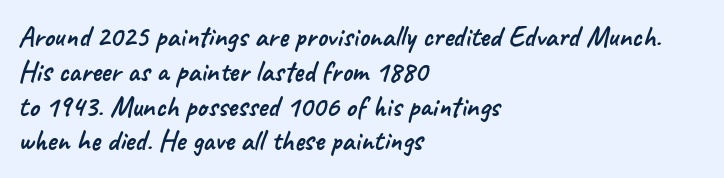
Q: Is the typeface a serif or a sans-serif typeface? A: Sans-serif.
Q: Is the text underlined? A: No.
Q: How is the paragraph aligned? A: Left-aligned.
Q: Is the spacing between letters normal or unusually wide? A: Normal.
Q: Width (condensed, normal, or wide)? A: Normal.
Q: Stroke contrast? A: Low.
Q: x-height? A: Small.
Q: Monospaced? A: No.
